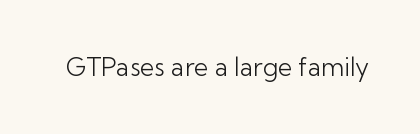
The image shows 25 px text type, upright; set normal letter spacing, not underlined.
